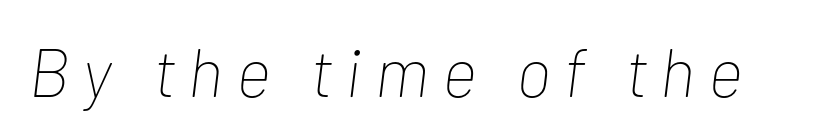
Decoration check: the copy has no underline. Note the varied advance widths — an 'i' is clearly narrower than an 'm'. Weight: not bold — regular or lighter. The letters are spread apart with noticeably loose tracking. If you drew a line through each stem, it would be angled.
